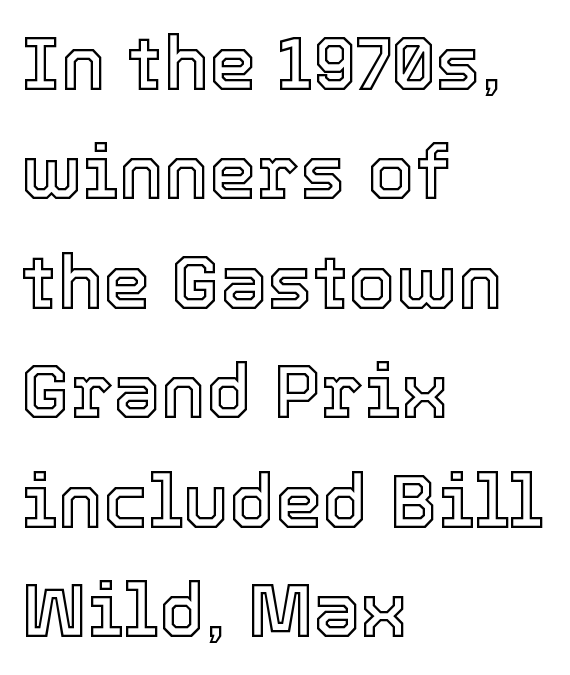
The image shows 76 px text type, upright; set left-aligned, normal line spacing (1.44x), normal letter spacing, not underlined; a medium x-height.
